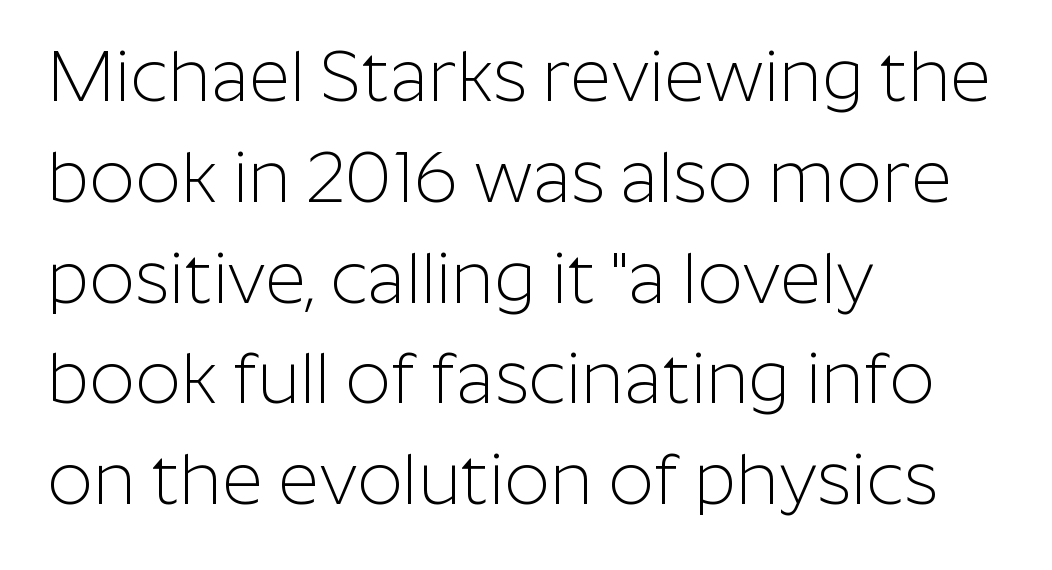
{"serif": "no", "italic": "no", "bold": "no", "weight": "light", "width": "normal", "stroke_contrast": "low", "x_height": "medium", "monospaced": "no", "underline": "no", "align": "left", "line_spacing": "normal", "line_spacing_ratio": 1.42, "letter_spacing": "normal", "letter_spacing_em": 0.0, "glyph_px": 71}
